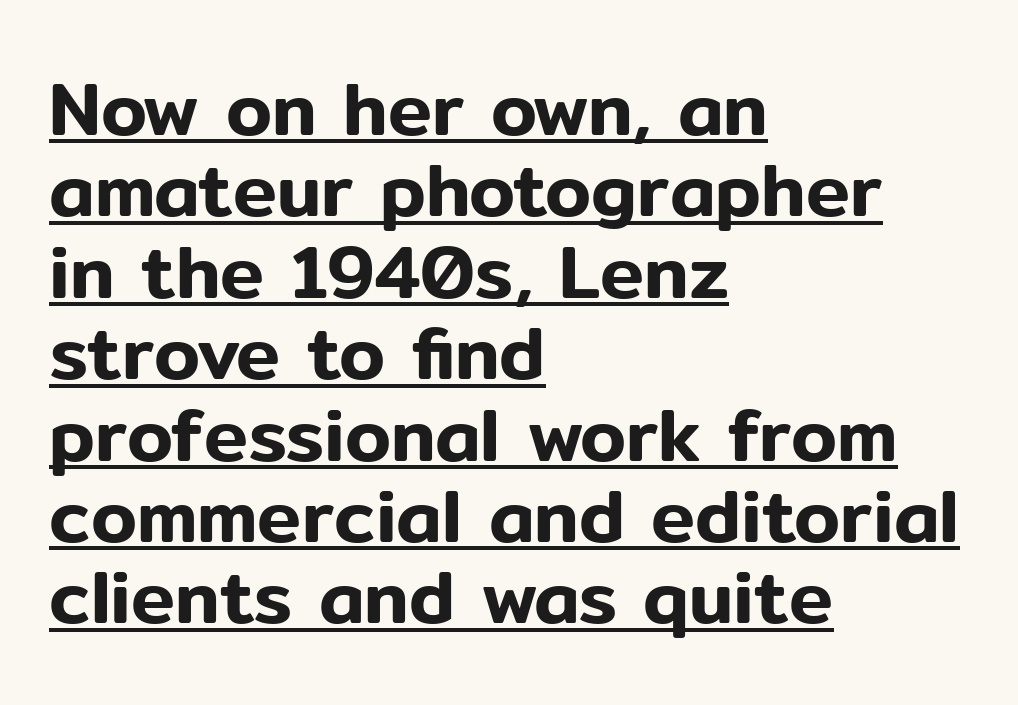
{"serif": "no", "italic": "no", "width": "normal", "stroke_contrast": "low", "x_height": "medium", "monospaced": "no", "underline": "yes", "align": "left", "line_spacing": "tight", "line_spacing_ratio": 1.1, "letter_spacing": "normal", "letter_spacing_em": 0.0, "glyph_px": 74}
